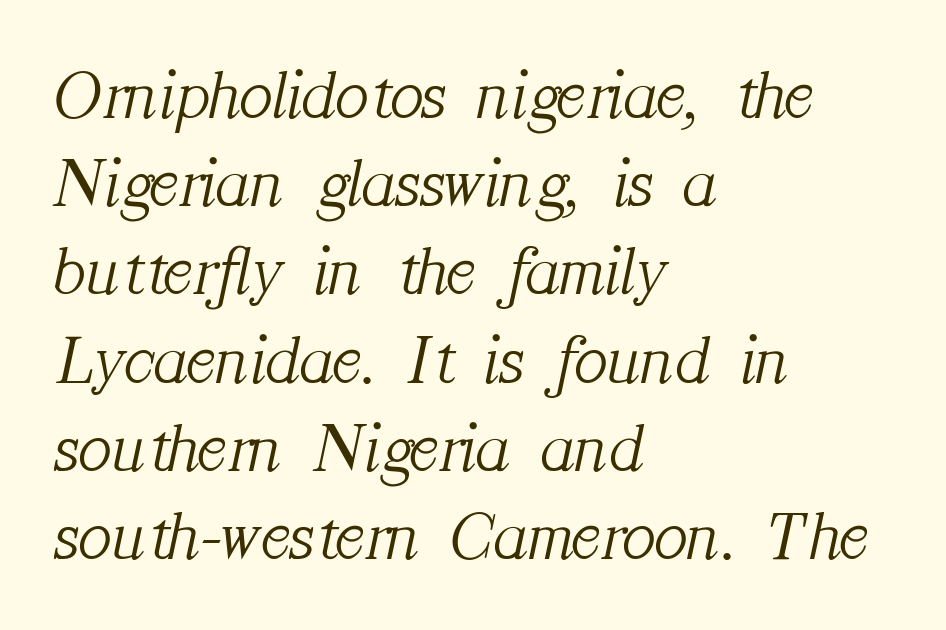
The type is set solid horizontally, with unmodified tracking. The font's italic variant was chosen for this text. Think of a printed novel: that variable character pitch is what you see here. Just letters on the line, the space beneath them empty. Regarding serifs, this sample has them.
